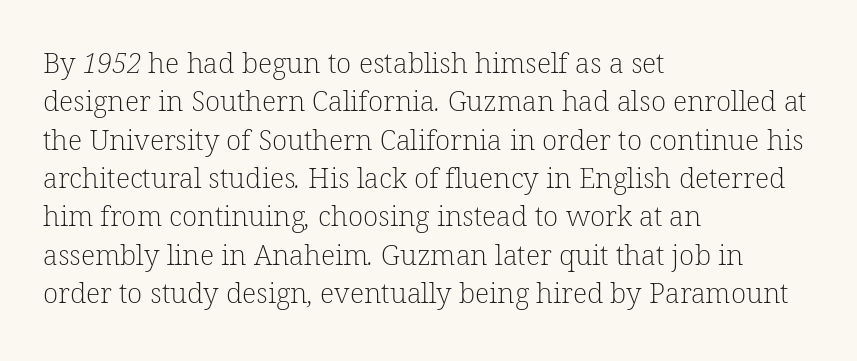
The horizontal fit of the characters is conventional and even. The lines in this sample share a left origin and differ only in where they stop. The weight would be labelled regular, book, light, or lighter still. Words float on clear page, feet unadorned. Interline gaps are of average width in this sample. Is this a fixed-width face? No — the glyphs have proportional, varying widths.
